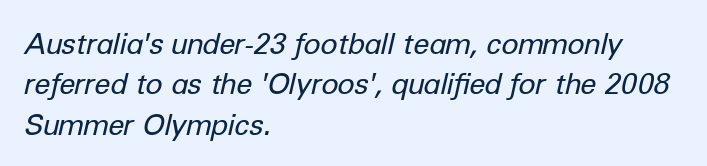
Q: Is the text bold? A: No.
Q: Is the text italic (slanted)? A: Yes, it leans right by about 12 degrees.
Q: Is the text underlined? A: No.
Q: How is the paragraph aligned? A: Left-aligned.
Q: Is the spacing between letters normal or unusually wide? A: Normal.
Q: Is the spacing between lines tight, normal or loose? A: Normal.
Q: Width (condensed, normal, or wide)? A: Normal.
Q: Stroke contrast? A: Low.
Q: x-height? A: Medium.
Q: Monospaced? A: No.
